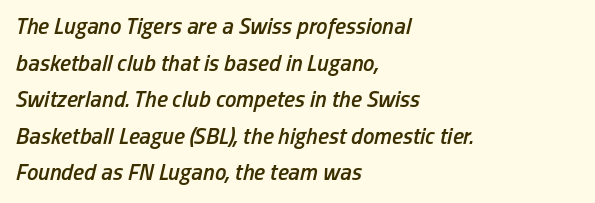
{"italic": "yes", "lean": "right", "slant_degrees": 13, "bold": "semi", "underline": "no", "align": "left", "line_spacing": "normal", "line_spacing_ratio": 1.59, "letter_spacing": "normal", "letter_spacing_em": 0.0, "glyph_px": 23}
